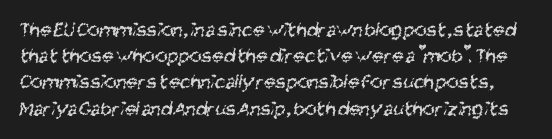
Q: Is the text bold? A: No.
Q: Is the text underlined? A: No.
Q: Is the spacing between letters normal or unusually wide? A: Normal.
Q: Is the spacing between lines tight, normal or loose? A: Normal.
